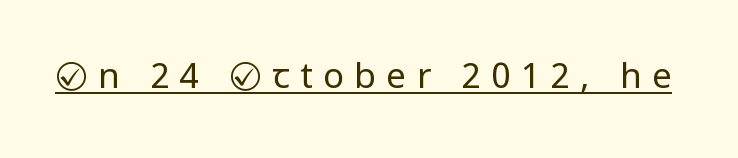
Q: Is the text bold? A: No.
Q: Is the text italic (slanted)? A: No, it is upright.
Q: Is the typeface a serif or a sans-serif typeface? A: Sans-serif.
Q: Is the text underlined? A: Yes.
Q: Is the spacing between letters normal or unusually wide? A: Unusually wide.
Q: Width (condensed, normal, or wide)? A: Condensed.
Q: Stroke contrast? A: Low.
